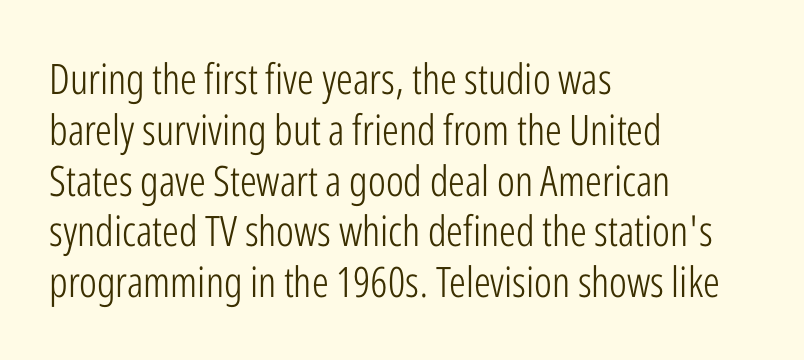
The image shows 42 px light, condensed sans-serif type, upright; set left-aligned, line spacing 1.21x, normal letter spacing, not underlined; low stroke contrast and a medium x-height.
